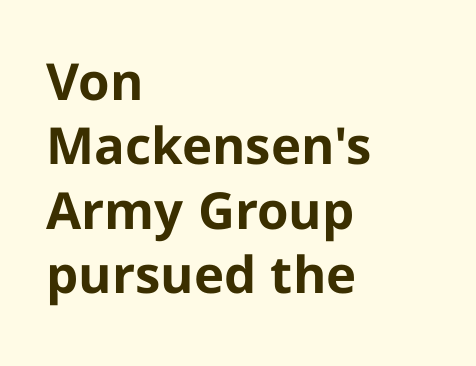
Q: Is the text bold? A: Yes.
Q: Is the text italic (slanted)? A: No, it is upright.
Q: Is the typeface a serif or a sans-serif typeface? A: Sans-serif.
Q: Is the text underlined? A: No.
Q: How is the paragraph aligned? A: Left-aligned.
Q: Is the spacing between letters normal or unusually wide? A: Normal.
Q: Is the spacing between lines tight, normal or loose? A: Normal.
Q: Width (condensed, normal, or wide)? A: Normal.
Q: Stroke contrast? A: Low.
Q: x-height? A: Medium.
Q: Monospaced? A: No.
